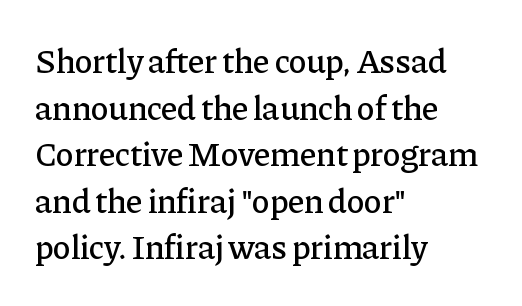
Q: Is the text italic (slanted)? A: No, it is upright.
Q: Is the typeface a serif or a sans-serif typeface? A: Serif.
Q: Is the text underlined? A: No.
Q: How is the paragraph aligned? A: Left-aligned.
Q: Is the spacing between letters normal or unusually wide? A: Normal.
Q: Is the spacing between lines tight, normal or loose? A: Normal.
Q: Width (condensed, normal, or wide)? A: Normal.
Q: Stroke contrast? A: Low.
Q: x-height? A: Medium.
Q: Monospaced? A: No.
